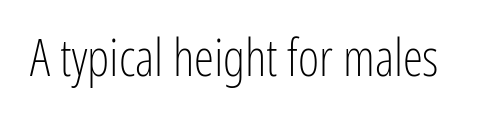
The image shows 51 px light, condensed sans-serif type, upright; set normal letter spacing, not underlined; low stroke contrast and a medium x-height.
